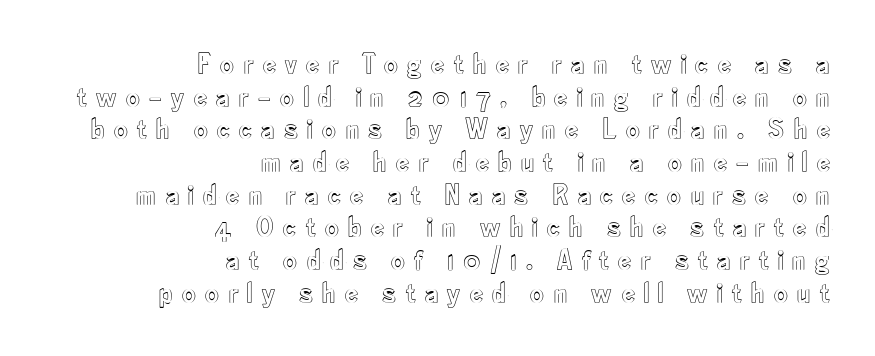
The image shows 30 px condensed type, upright; set right-aligned, tight line spacing (1.09x), unusually wide letter spacing (+0.3 em), not underlined; a small x-height.
